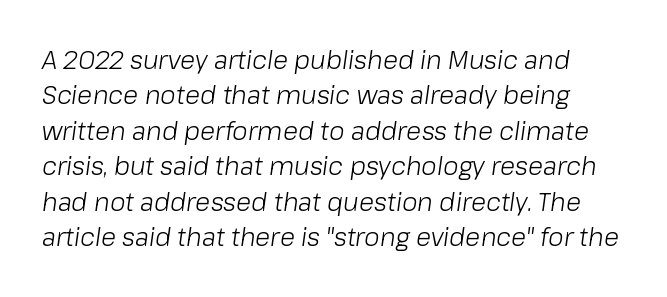
Q: Is the text bold? A: No.
Q: Is the text italic (slanted)? A: Yes, it leans right by about 8 degrees.
Q: Is the text underlined? A: No.
Q: Is the spacing between letters normal or unusually wide? A: Normal.
Q: Is the spacing between lines tight, normal or loose? A: Normal.
